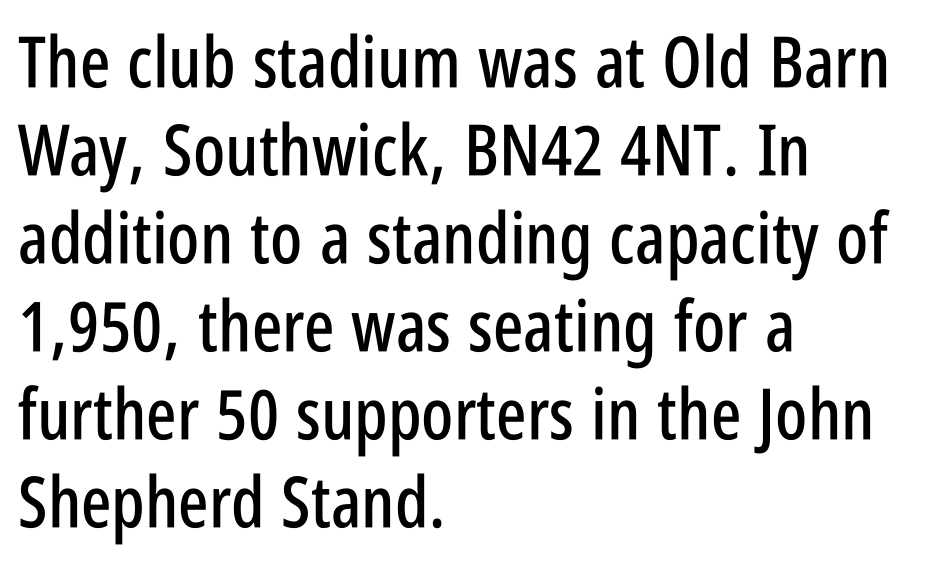
Q: Is the text italic (slanted)? A: No, it is upright.
Q: Is the typeface a serif or a sans-serif typeface? A: Sans-serif.
Q: Is the text underlined? A: No.
Q: How is the paragraph aligned? A: Left-aligned.
Q: Is the spacing between letters normal or unusually wide? A: Normal.
Q: Width (condensed, normal, or wide)? A: Condensed.
Q: Stroke contrast? A: Low.
Q: x-height? A: Large.
Q: Monospaced? A: No.
